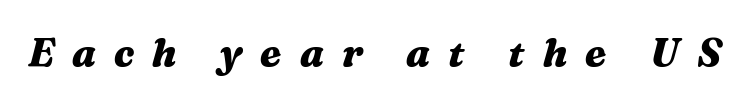
Q: Is the text bold? A: Yes.
Q: Is the text italic (slanted)? A: Yes, it leans right by about 16 degrees.
Q: Is the text underlined? A: No.
Q: Is the spacing between letters normal or unusually wide? A: Unusually wide.
Q: Width (condensed, normal, or wide)? A: Wide.
Q: Stroke contrast? A: Medium.
Q: x-height? A: Medium.
Q: Monospaced? A: No.
